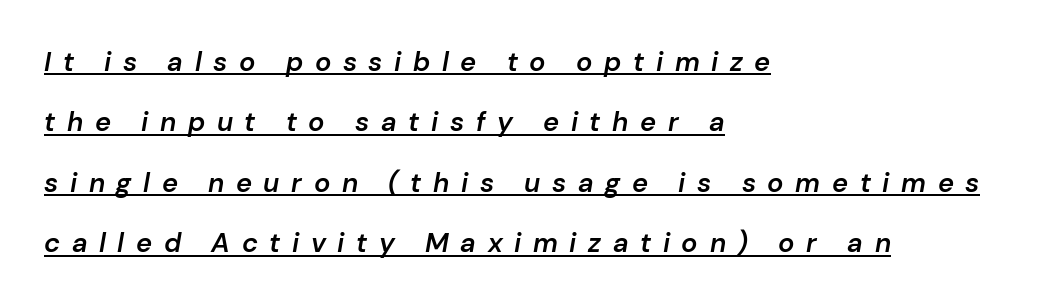
The lettering tilts uniformly, giving the passage an italic look. In terms of leading, this rendering errs on the spacious side. This is moderately heavy type, rendered in semibold. Descenders here cross a horizontal rule under the line. Loose tracking; the words dissolve into strings of separated letters. The ragged edge is on the right, which tells us the setting is flush left.
